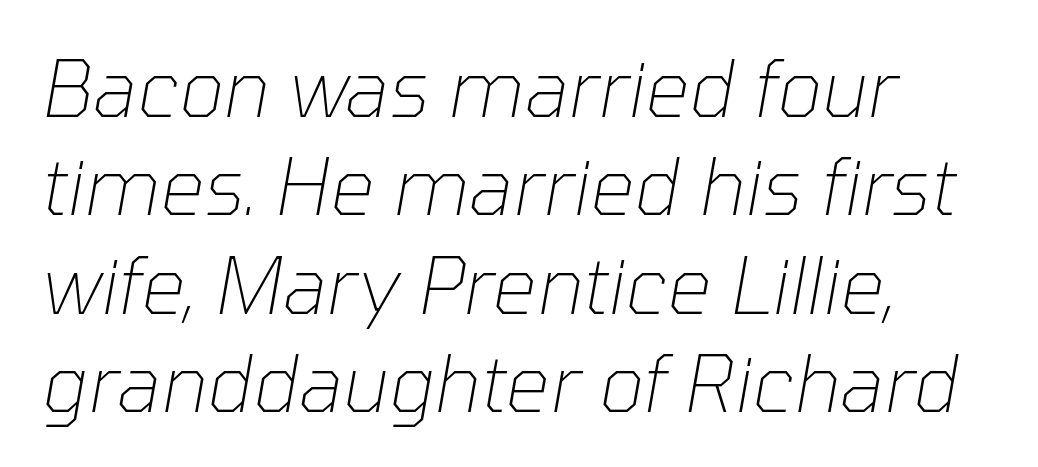
The image shows 78 px thin type, italic (leaning right); set left-aligned, normal line spacing (1.26x), normal letter spacing, not underlined; low stroke contrast and a medium x-height.
